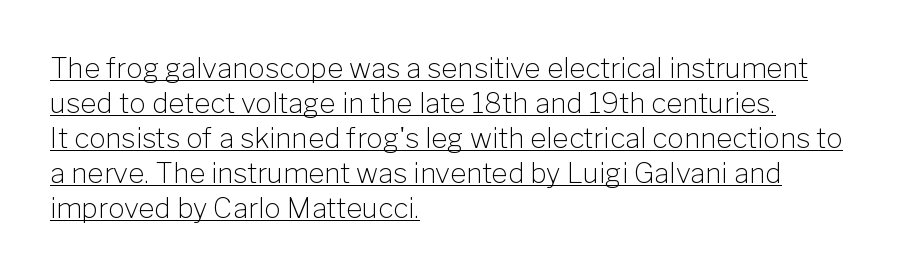
Inter-character spacing is left at the font's built-in metrics. Each letter keeps its own natural width here, so spacing adapts to shape. The typesetter chose a ragged-right arrangement here. Is there much room between lines? A standard amount, neither cramped nor airy.
